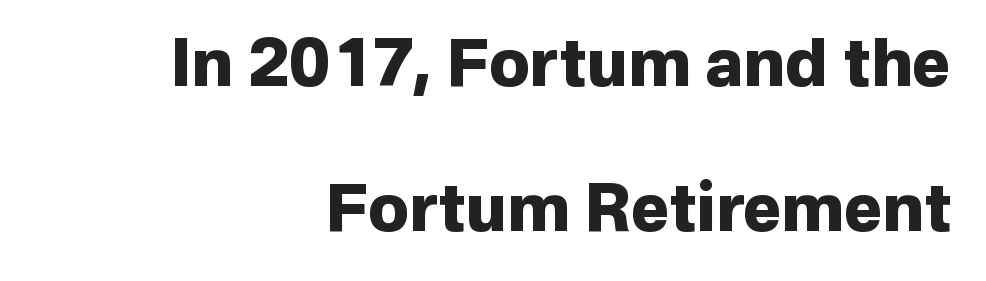
Nobody drew a line under any word here. It's the straight-up-and-down kind of type. Does extra space separate the letters? No, they use regular spacing. The passage shown is typeset with a sans-serif family. The vertical gap from one line to the next is large. Think of a printed novel: that variable character pitch is what you see here.
